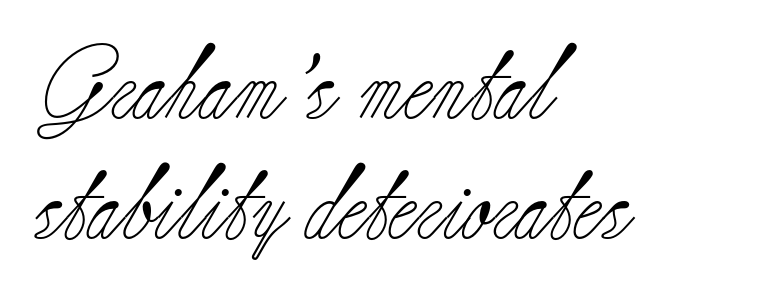
{"serif": "yes", "bold": "no", "weight": "light", "width": "normal", "stroke_contrast": "low", "x_height": "small", "monospaced": "no", "underline": "no", "align": "left", "line_spacing": "normal", "line_spacing_ratio": 1.62, "letter_spacing": "normal", "letter_spacing_em": 0.0, "glyph_px": 74}
